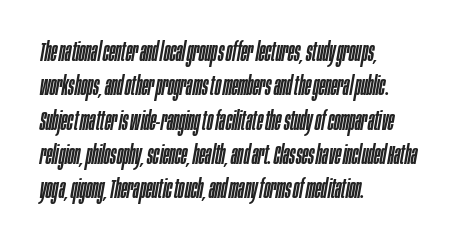
{"italic": "yes", "lean": "right", "slant_degrees": 10, "underline": "no", "align": "left", "line_spacing": "normal", "line_spacing_ratio": 1.32, "letter_spacing": "normal", "letter_spacing_em": 0.0, "glyph_px": 26}
